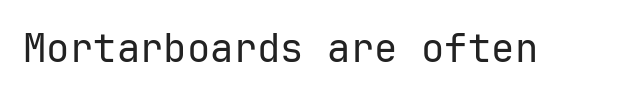
Q: Is the text bold? A: No.
Q: Is the text italic (slanted)? A: No, it is upright.
Q: Is the typeface a serif or a sans-serif typeface? A: Sans-serif.
Q: Is the text underlined? A: No.
Q: Is the spacing between letters normal or unusually wide? A: Normal.
Q: Width (condensed, normal, or wide)? A: Normal.
Q: Stroke contrast? A: Low.
Q: x-height? A: Medium.
Q: Monospaced? A: Yes.
